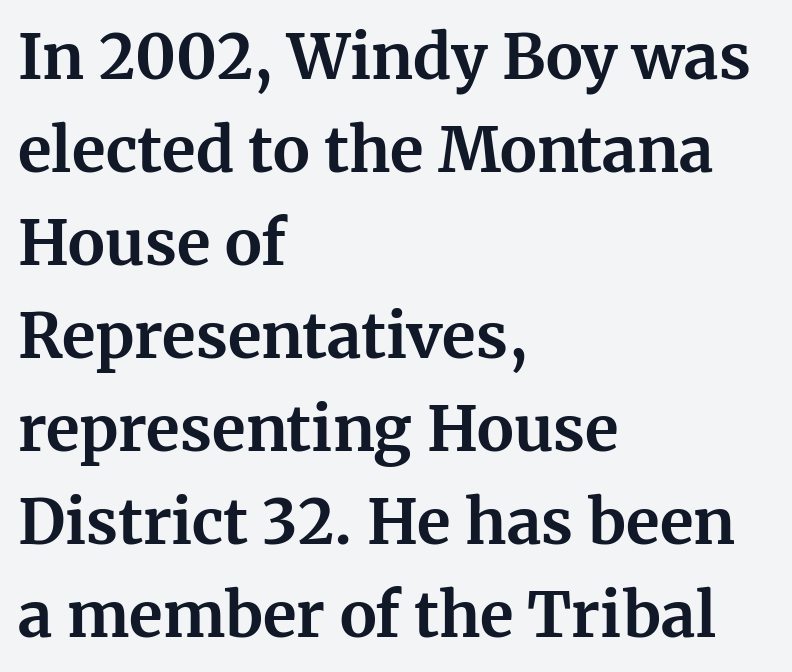
Q: Is the text bold? A: Yes.
Q: Is the text italic (slanted)? A: No, it is upright.
Q: Is the typeface a serif or a sans-serif typeface? A: Serif.
Q: Is the text underlined? A: No.
Q: How is the paragraph aligned? A: Left-aligned.
Q: Is the spacing between letters normal or unusually wide? A: Normal.
Q: Is the spacing between lines tight, normal or loose? A: Normal.
Q: Width (condensed, normal, or wide)? A: Normal.
Q: Stroke contrast? A: Medium.
Q: x-height? A: Medium.
Q: Monospaced? A: No.
